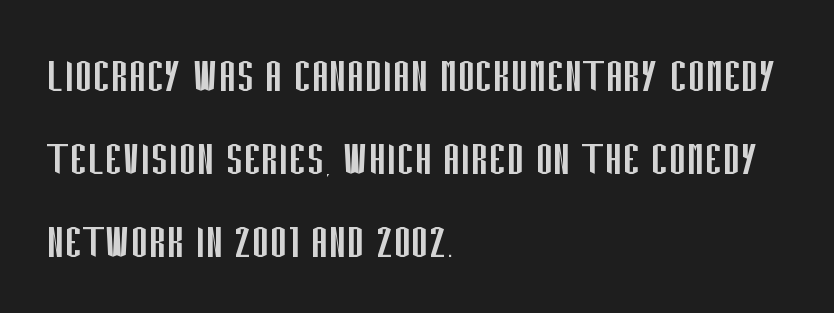
Q: Is the text bold? A: No.
Q: Is the text italic (slanted)? A: No, it is upright.
Q: Is the typeface a serif or a sans-serif typeface? A: Sans-serif.
Q: Is the text underlined? A: No.
Q: How is the paragraph aligned? A: Left-aligned.
Q: Is the spacing between letters normal or unusually wide? A: Normal.
Q: Is the spacing between lines tight, normal or loose? A: Normal.
Q: Width (condensed, normal, or wide)? A: Condensed.
Q: Stroke contrast? A: Low.
Q: x-height? A: Large.
Q: Monospaced? A: No.
